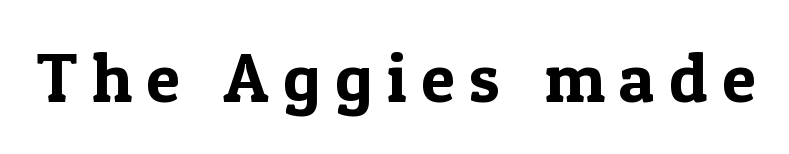
Letterform terminals end in serifs throughout the passage. Has an underline been added? It has not. Character widths vary here, with narrow letters taking less room than wide ones. The tracking jumps out immediately: characters are airy and widely separated. Characters remain perfectly vertical along every line.
